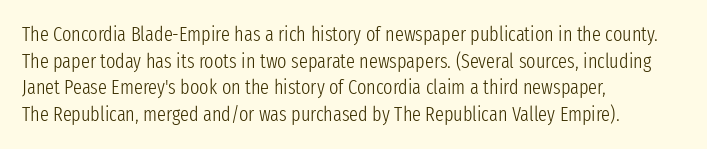
{"italic": "no", "bold": "no", "underline": "no", "align": "left", "line_spacing": "normal", "line_spacing_ratio": 1.33, "letter_spacing": "normal", "letter_spacing_em": 0.0, "glyph_px": 20}
